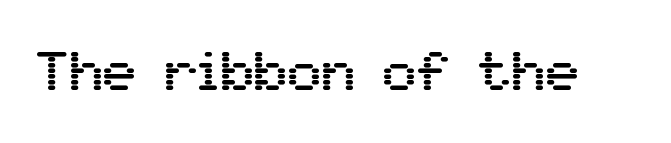
{"serif": "no", "italic": "no", "width": "normal", "stroke_contrast": "medium", "x_height": "medium", "monospaced": "no", "underline": "no", "letter_spacing": "normal", "letter_spacing_em": 0.0, "glyph_px": 56}
